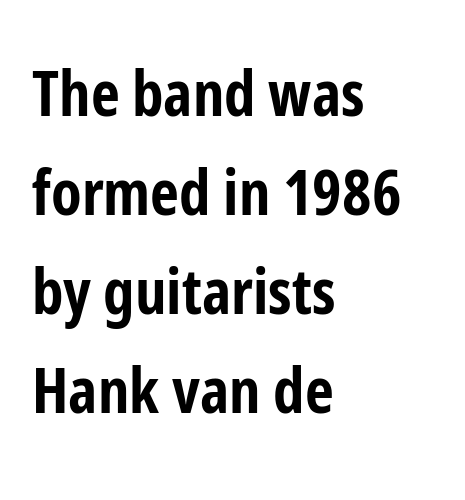
Unlike a traditional serif, this face leaves its strokes unadorned. Italic? Not at all — the glyphs are vertical. Is the block centered? No — it sits flush against the left margin. The rendering uses natural spacing where letterforms have individual widths.
